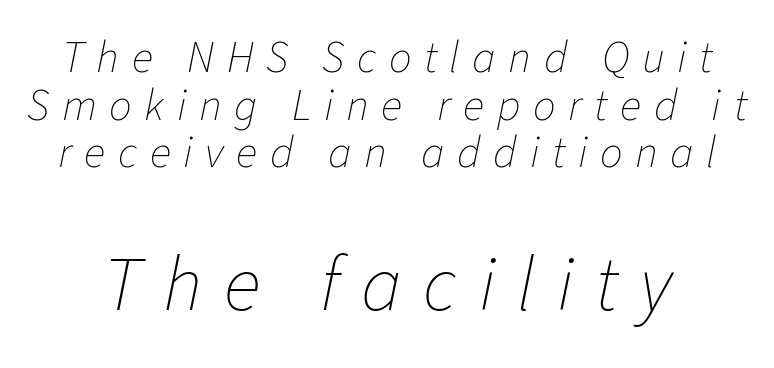
The passage shown is typed in a proportional face where columns would drift. Vertical spacing — tight. The axis of the letterforms is tilted away from vertical. The letterforms sit at book weight or below. The specimen omits any rule beneath the text block's lines.
